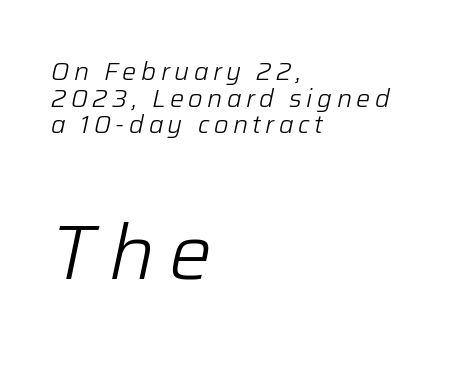
In terms of posture, this sample is oblique. The compositor pushed each line to the left boundary. Ink coverage per letter is moderate at most. The following chunk of copy outweighs the initial chunk in type size.
